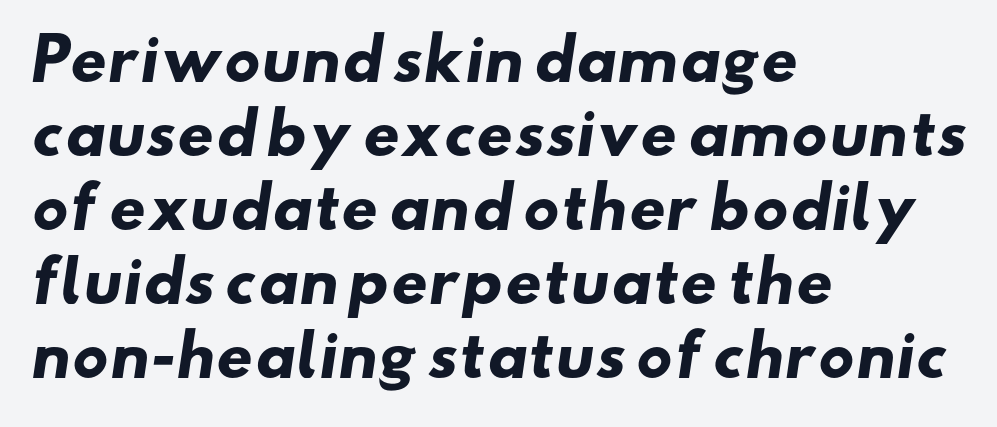
The image shows 57 px heavy, wide sans-serif type; set left-aligned, normal line spacing (1.3x), normal letter spacing, not underlined; low stroke contrast and a small x-height.
